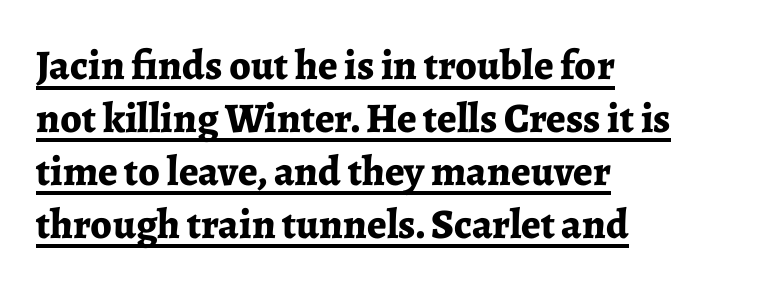
The image shows 42 px bold serif type, upright; set left-aligned, normal line spacing (1.26x), normal letter spacing, underlined; low stroke contrast and a medium x-height.
